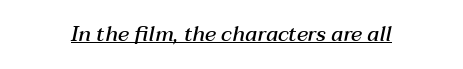
Q: Is the text bold? A: Semi-bold.
Q: Is the text italic (slanted)? A: Yes, it leans right by about 12 degrees.
Q: Is the text underlined? A: Yes.
Q: How is the paragraph aligned? A: Centered.
Q: Is the spacing between letters normal or unusually wide? A: Normal.
